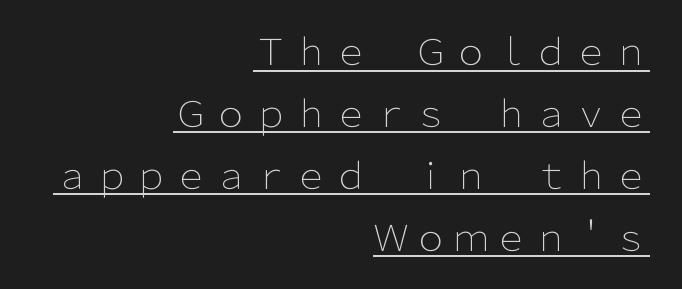
{"serif": "no", "italic": "no", "bold": "no", "weight": "light", "width": "normal", "stroke_contrast": "low", "x_height": "medium", "monospaced": "no", "underline": "yes", "align": "right", "line_spacing_ratio": 1.72, "glyph_px": 36}
